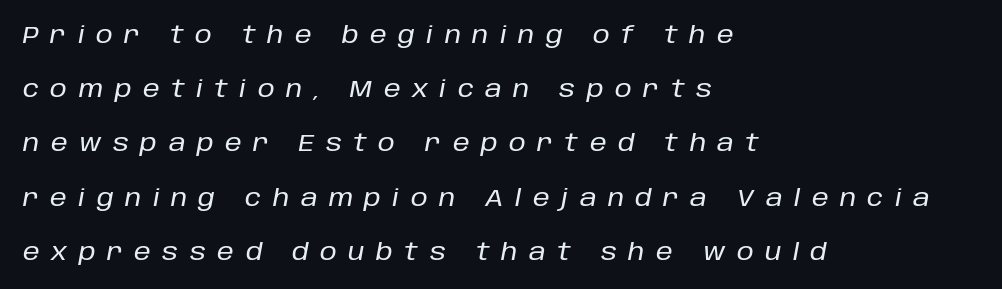
Baseline-to-baseline distance is far greater than the letter height. These lines were composed using italics. This sample uses expanded letter spacing, leaving extra air between glyphs. Any mark beneath the type? The region is blank.
